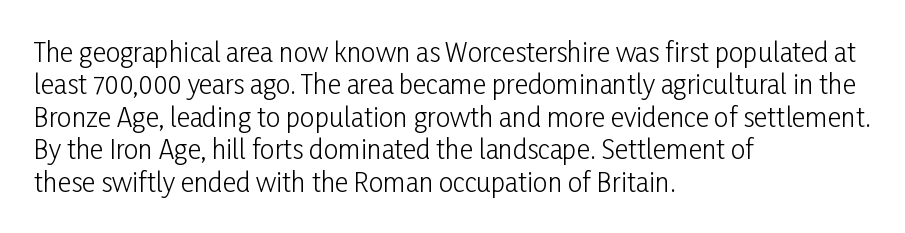
The image shows 26 px text type, upright; set left-aligned, normal line spacing (1.25x), normal letter spacing, not underlined.
